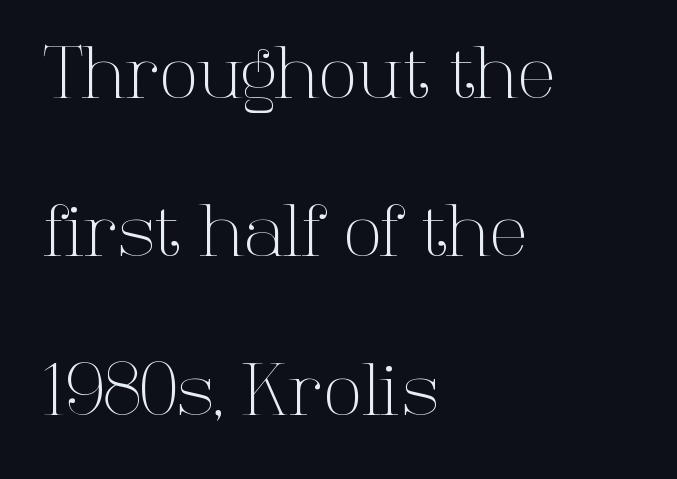
The tracking reads as untouched default to a designer's eye. Words float on clear page, feet unadorned. Note: serifs present on the glyphs. These lines stack with their left ends in a neat column.
